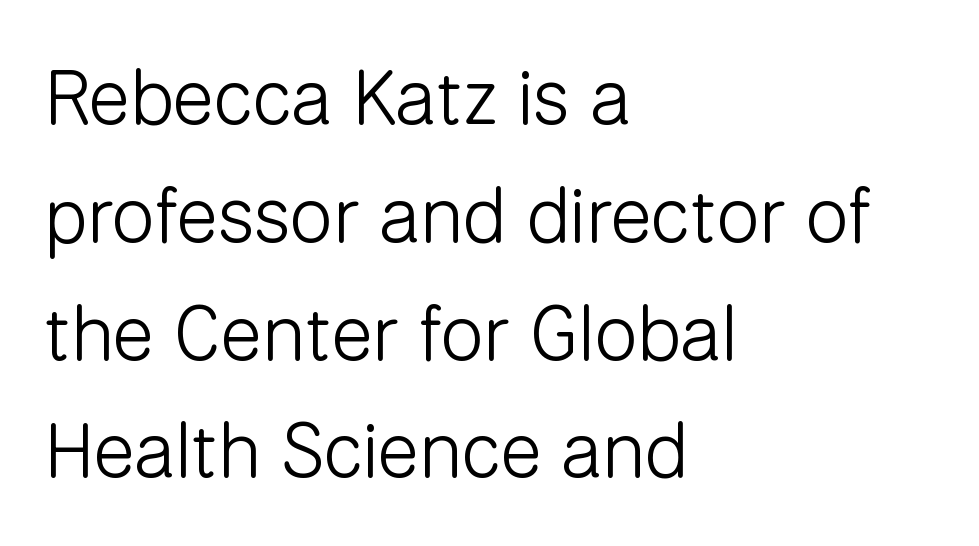
{"serif": "no", "italic": "no", "bold": "no", "weight": "light", "width": "normal", "stroke_contrast": "low", "x_height": "medium", "monospaced": "no", "underline": "no", "align": "left", "line_spacing": "normal", "line_spacing_ratio": 1.53, "letter_spacing": "normal", "letter_spacing_em": 0.0, "glyph_px": 77}
